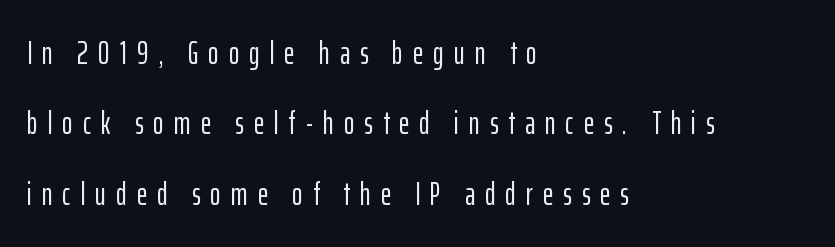
Q: Is the text italic (slanted)? A: No, it is upright.
Q: Is the typeface a serif or a sans-serif typeface? A: Sans-serif.
Q: Is the text underlined? A: No.
Q: How is the paragraph aligned? A: Left-aligned.
Q: Is the spacing between letters normal or unusually wide? A: Unusually wide.
Q: Is the spacing between lines tight, normal or loose? A: Loose.
Q: Width (condensed, normal, or wide)? A: Condensed.
Q: Stroke contrast? A: Low.
Q: x-height? A: Medium.
Q: Monospaced? A: No.
